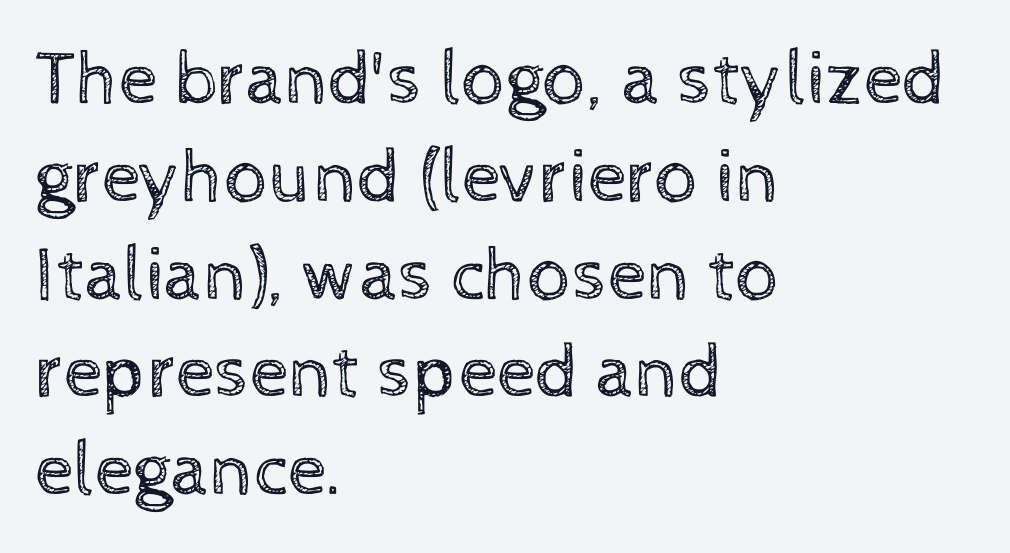
{"italic": "no", "bold": "no", "weight": "regular", "width": "normal", "x_height": "medium", "monospaced": "no", "underline": "no", "align": "left", "line_spacing": "normal", "line_spacing_ratio": 1.27, "letter_spacing": "normal", "letter_spacing_em": 0.0, "glyph_px": 77}
